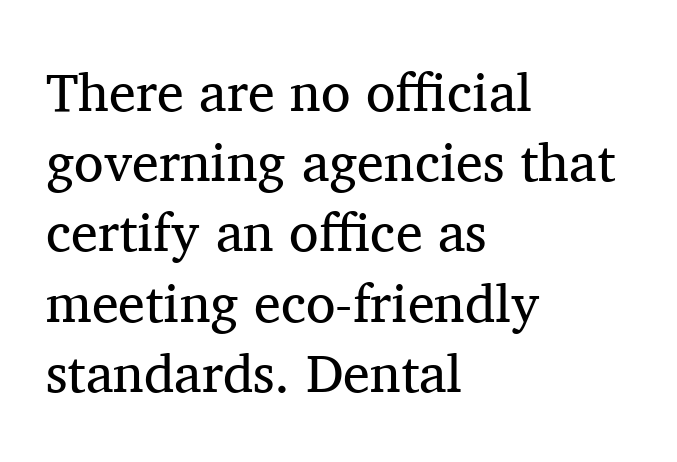
The image shows 54 px regular-weight serif type, upright; set left-aligned, normal line spacing (1.3x), normal letter spacing, not underlined; medium stroke contrast and a medium x-height.
